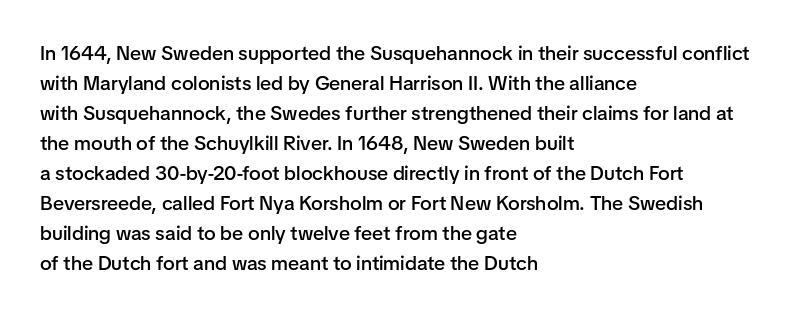
The line-height multiplier appears to be the usual default. This is the regular roman posture of the typeface. This rendering uses left alignment, leaving the right contour irregular. Only glyphs here, with clear space below each row. Default kerning and tracking; the words read as compact shapes.
